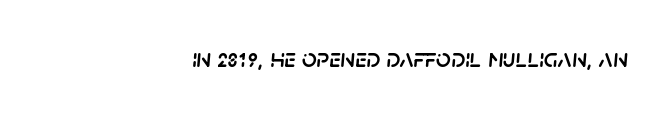
Rendered with sloped, italic letterforms. The tracking reads as untouched default to a designer's eye. Honestly, there is no underline to notice here at all. Typeset ragged left — the right edge is the straight one.
